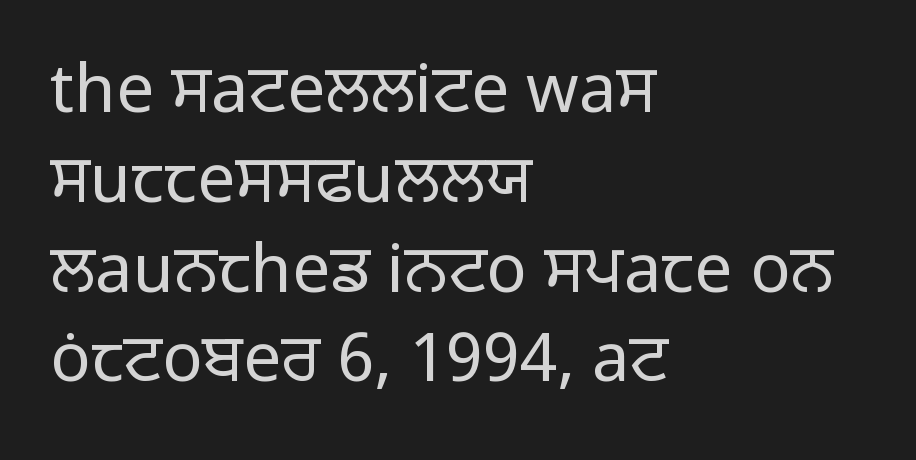
{"serif": "no", "italic": "no", "bold": "no", "weight": "regular", "width": "normal", "stroke_contrast": "low", "x_height": "medium", "monospaced": "no", "underline": "no", "align": "left", "line_spacing": "normal", "line_spacing_ratio": 1.34, "letter_spacing": "normal", "letter_spacing_em": 0.0, "glyph_px": 67}
